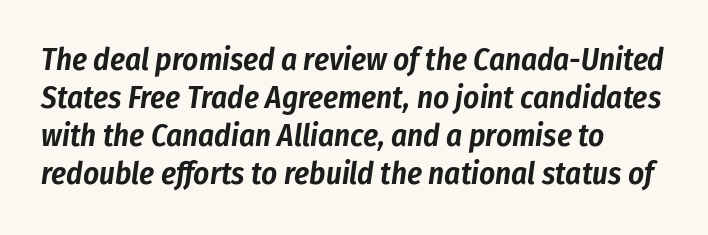
Q: Is the text italic (slanted)? A: Yes, it leans right by about 8 degrees.
Q: Is the text underlined? A: No.
Q: Is the spacing between letters normal or unusually wide? A: Normal.
Q: Width (condensed, normal, or wide)? A: Condensed.
Q: Stroke contrast? A: Low.
Q: x-height? A: Medium.
Q: Monospaced? A: No.
